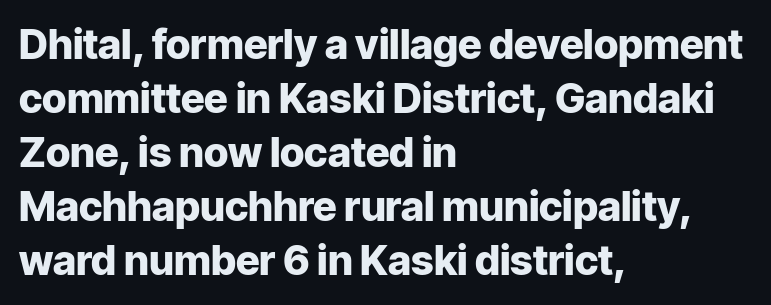
{"serif": "no", "italic": "no", "bold": "yes", "weight": "heavy", "width": "normal", "stroke_contrast": "low", "x_height": "medium", "monospaced": "no", "underline": "no", "align": "left", "line_spacing": "normal", "line_spacing_ratio": 1.32, "letter_spacing": "normal", "letter_spacing_em": 0.0, "glyph_px": 41}
